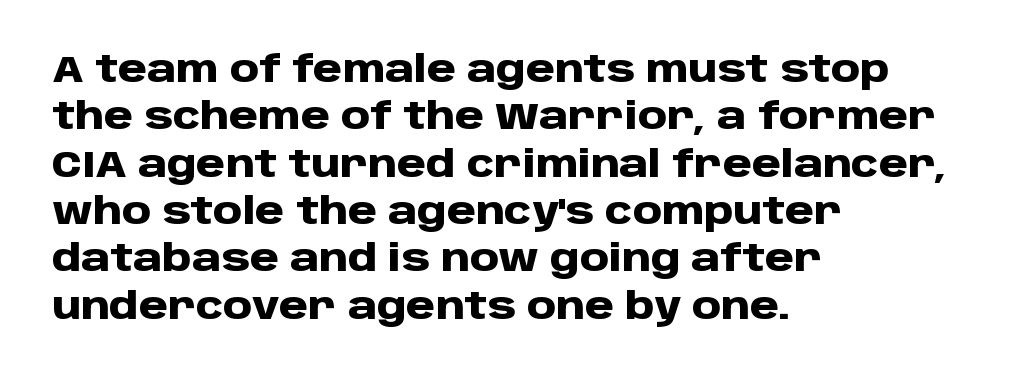
The image shows 37 px heavy sans-serif type, upright; set left-aligned, normal line spacing (1.28x), normal letter spacing, not underlined; low stroke contrast and a large x-height.
